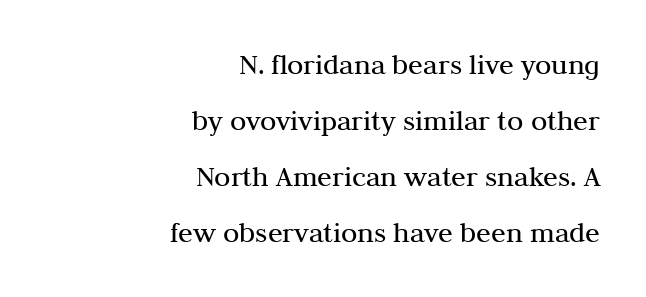
The image shows 30 px regular-weight serif type, upright; set right-aligned, line spacing 1.87x, normal letter spacing, not underlined; medium stroke contrast and a medium x-height.
